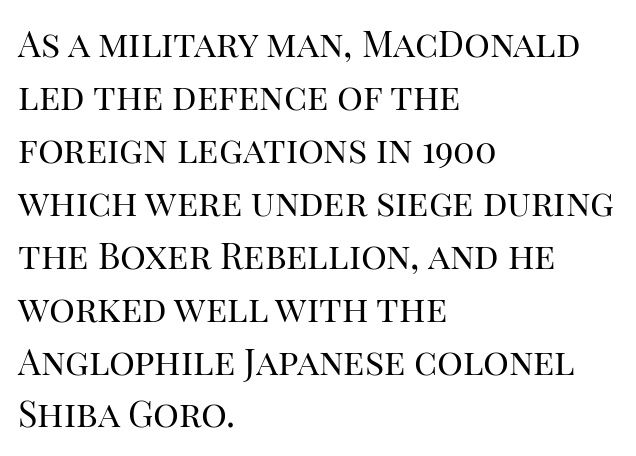
Is the letter spacing exaggerated? No — it looks like the ordinary default. Classification — serif. Tall strokes in this sample are plumb rather than angled. The rows are spaced the way most documents space them. Summary of weight: not heavy and not bold. Here the designer chose a conventional face with non-uniform glyph widths.
